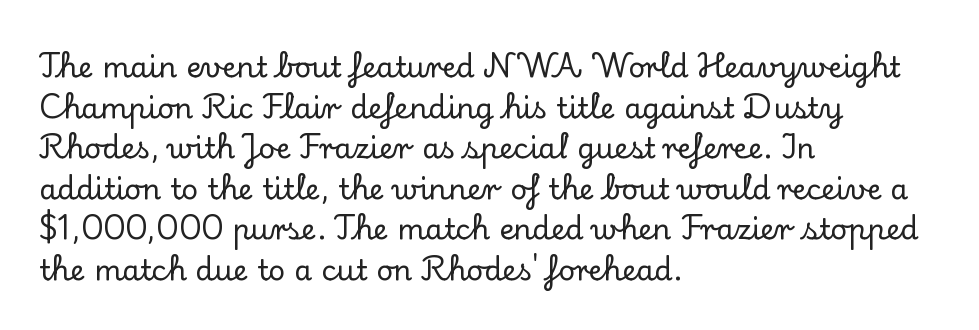
The image shows 29 px serif type, upright; set left-aligned, normal line spacing (1.4x), normal letter spacing, not underlined; low stroke contrast and a small x-height.
